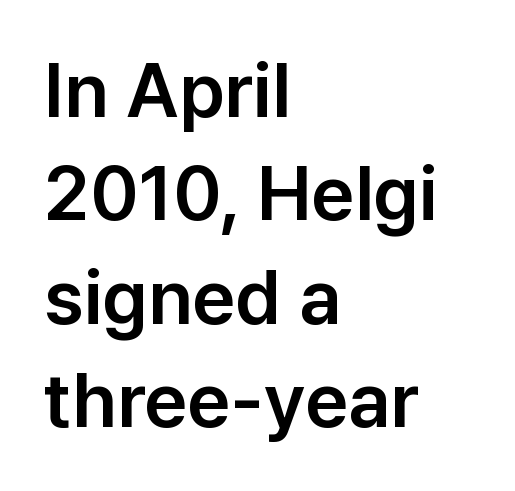
The image shows 76 px sans-serif type, upright; set left-aligned, normal line spacing (1.36x), normal letter spacing, not underlined; low stroke contrast and a medium x-height.
